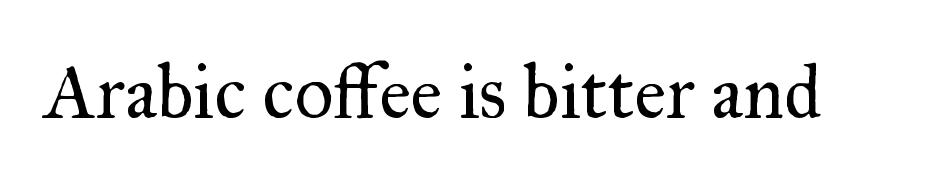
The image shows 76 px regular-weight serif type, upright; set normal letter spacing, not underlined; medium stroke contrast and a small x-height.
